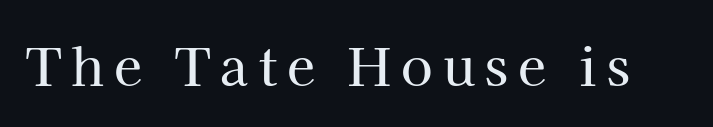
Q: Is the text italic (slanted)? A: No, it is upright.
Q: Is the typeface a serif or a sans-serif typeface? A: Serif.
Q: Is the text underlined? A: No.
Q: Is the spacing between letters normal or unusually wide? A: Unusually wide.
Q: Width (condensed, normal, or wide)? A: Normal.
Q: Stroke contrast? A: High.
Q: x-height? A: Medium.
Q: Monospaced? A: No.
